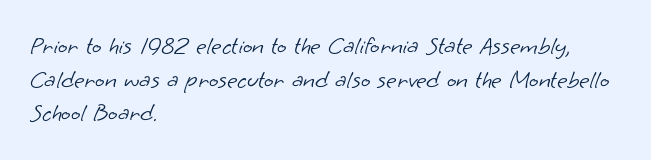
{"bold": "no", "underline": "no", "align": "left", "line_spacing": "normal", "line_spacing_ratio": 1.35, "letter_spacing": "normal", "letter_spacing_em": 0.0, "glyph_px": 25}
